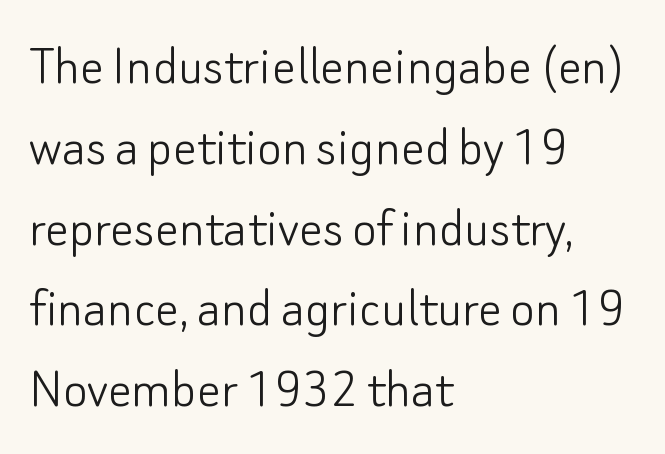
The image shows 59 px light sans-serif type, upright; set left-aligned, normal line spacing (1.37x), normal letter spacing, not underlined; low stroke contrast and a small x-height.
